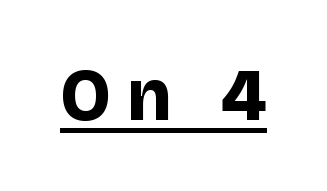
{"serif": "no", "italic": "no", "bold": "yes", "weight": "bold", "width": "normal", "stroke_contrast": "low", "x_height": "large", "monospaced": "no", "underline": "yes", "letter_spacing": "wide", "letter_spacing_em": 0.23, "glyph_px": 74}
